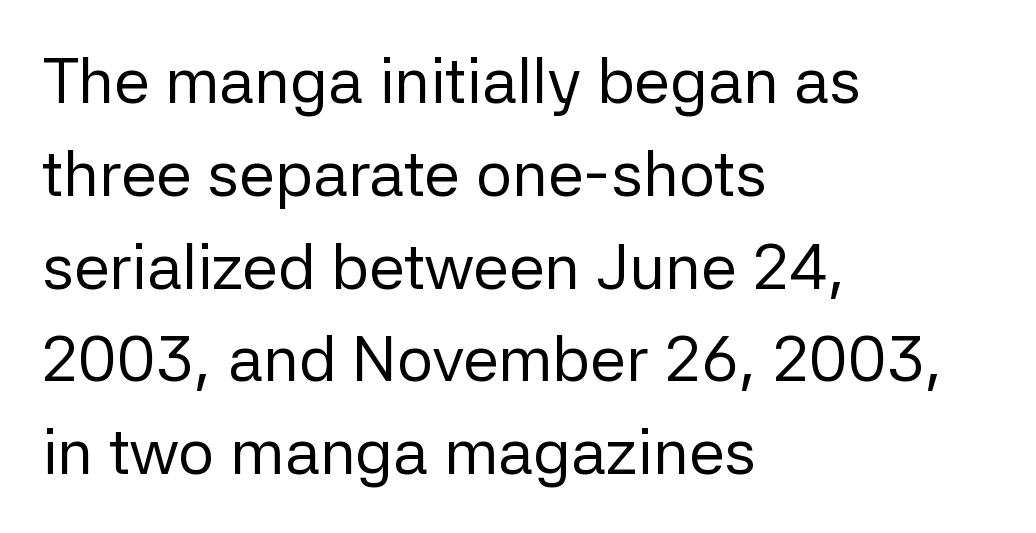
The image shows 64 px regular-weight sans-serif type, upright; set left-aligned, normal line spacing (1.45x), normal letter spacing, not underlined; low stroke contrast and a medium x-height.
